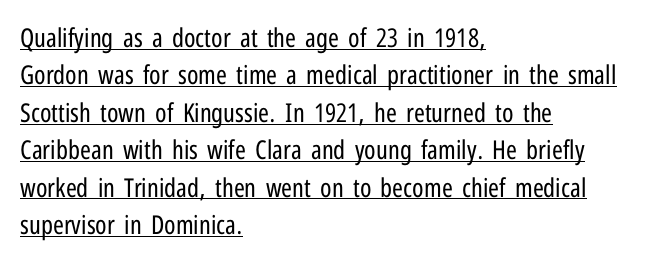
The image shows 26 px text type, upright; set left-aligned, normal line spacing (1.44x), normal letter spacing, underlined.
